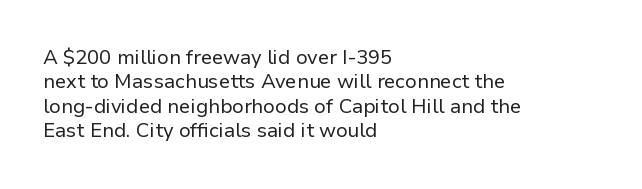
{"italic": "no", "bold": "no", "underline": "no", "align": "left", "line_spacing_ratio": 1.22, "letter_spacing": "normal", "letter_spacing_em": 0.0, "glyph_px": 20}
